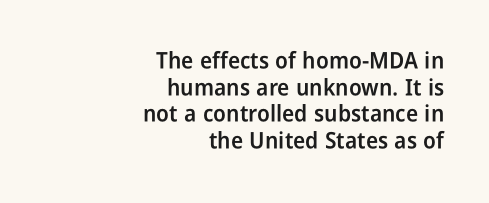
Q: Is the text bold? A: Semi-bold.
Q: Is the text italic (slanted)? A: No, it is upright.
Q: Is the text underlined? A: No.
Q: How is the paragraph aligned? A: Right-aligned.
Q: Is the spacing between letters normal or unusually wide? A: Normal.
